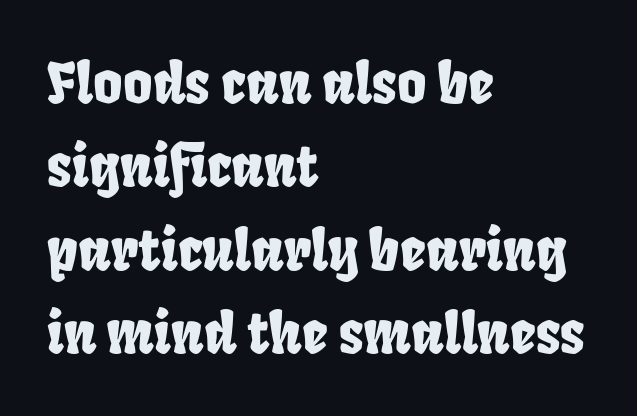
Q: Is the typeface a serif or a sans-serif typeface? A: Sans-serif.
Q: Is the text underlined? A: No.
Q: How is the paragraph aligned? A: Left-aligned.
Q: Is the spacing between letters normal or unusually wide? A: Normal.
Q: Is the spacing between lines tight, normal or loose? A: Normal.
Q: Width (condensed, normal, or wide)? A: Condensed.
Q: Stroke contrast? A: Low.
Q: x-height? A: Large.
Q: Monospaced? A: No.
